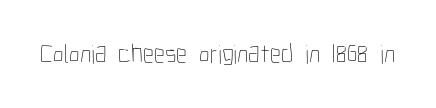
Has an underline been added? It has not. The type is set solid horizontally, with unmodified tracking. The characters are drawn with everyday or finer stroke widths. Every character sits straight up, as roman type does.
